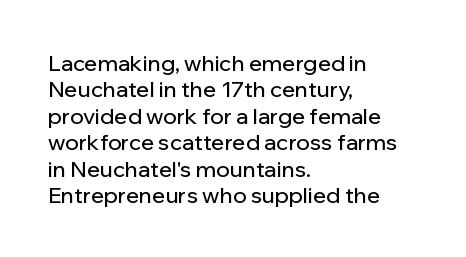
The image shows 22 px text type, upright; set left-aligned, line spacing 1.2x, normal letter spacing, not underlined.
